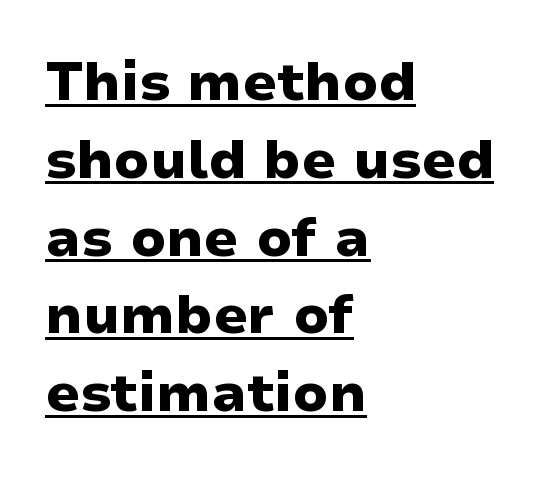
The image shows 54 px heavy, wide sans-serif type, upright; set left-aligned, normal line spacing (1.44x), normal letter spacing, underlined; low stroke contrast and a medium x-height.
